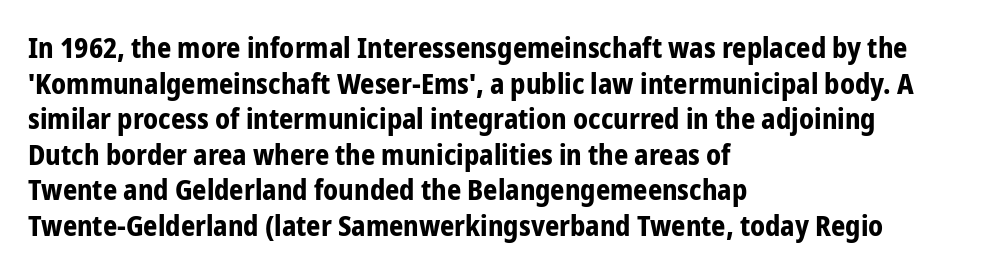
The image shows 28 px bold, condensed sans-serif type, upright; set left-aligned, normal line spacing (1.27x), normal letter spacing, not underlined; low stroke contrast and a medium x-height.
